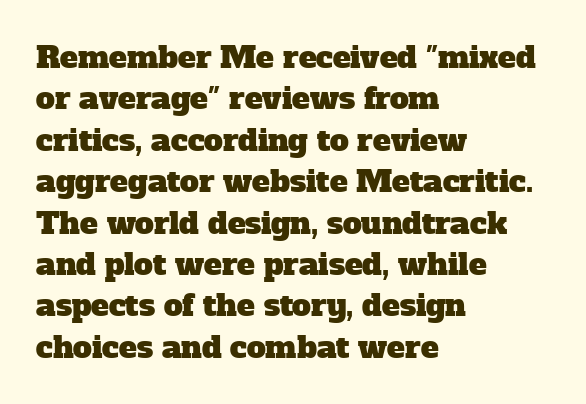
{"serif": "yes", "width": "normal", "stroke_contrast": "low", "x_height": "medium", "monospaced": "no", "underline": "no", "align": "left", "line_spacing": "normal", "line_spacing_ratio": 1.38, "letter_spacing": "normal", "letter_spacing_em": 0.0, "glyph_px": 30}
